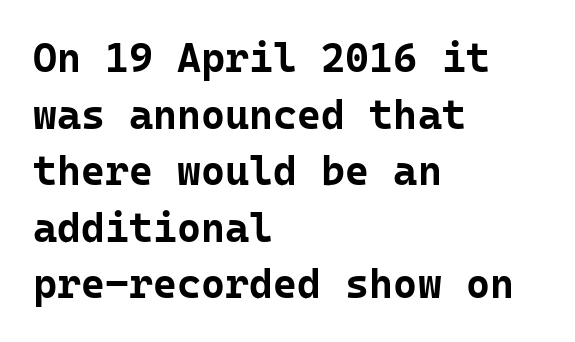
The strokes are fattened all the way to bold. No italicization has been applied; the sample stays upright. Decoration check: the copy has no underline. The face used here is a sans, in the tradition of grotesques and geometrics. Notice how descenders clear the ascenders below comfortably — that's standard leading. In terms of letterspacing, this is plain default setting.
